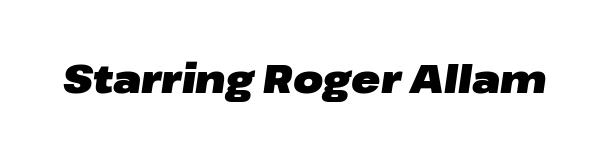
{"italic": "yes", "lean": "right", "slant_degrees": 8, "bold": "yes", "weight": "heavy", "width": "wide", "stroke_contrast": "low", "x_height": "medium", "monospaced": "no", "underline": "no", "letter_spacing": "normal", "letter_spacing_em": 0.0, "glyph_px": 39}
